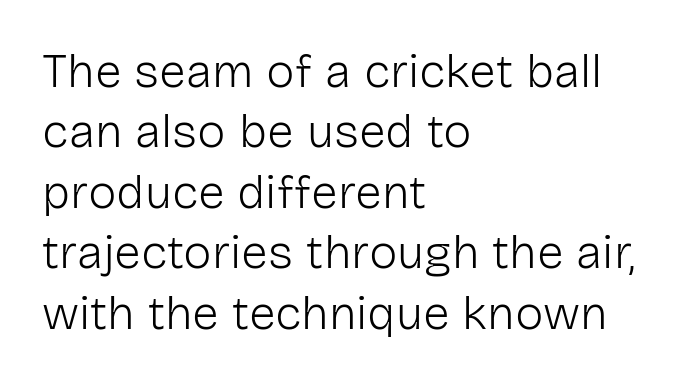
Each letter's strokes conclude bluntly, with no projecting serifs. Does extra space separate the letters? No, they use regular spacing. Bare-footed words on every line. Looks like regular typesetting: each glyph gets only the width it needs. All the whitespace from short lines collects on the right.
